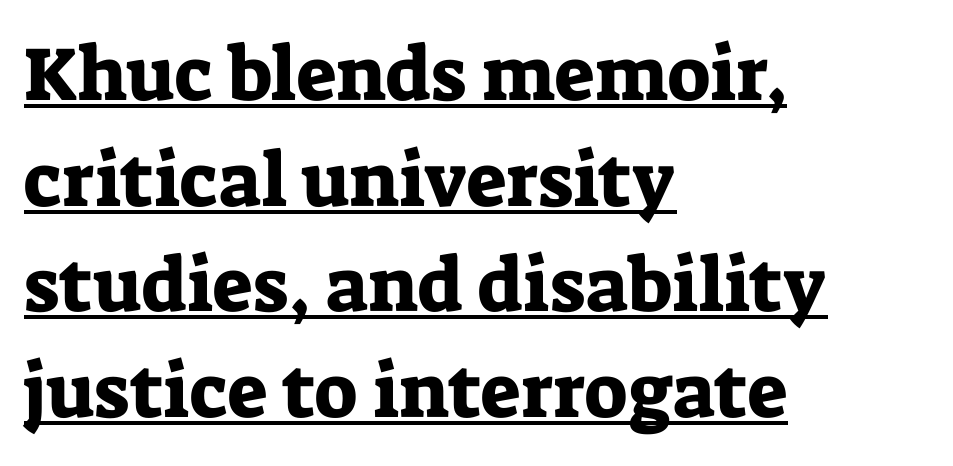
The ragged edge is on the right, which tells us the setting is flush left. This is roman type, the default non-slanted kind. These lines are rendered in a variable-pitch font. The line texture is even and compact thanks to regular tracking. Each line of the rendering has a horizontal stroke beneath the glyphs. Note: serifs present on the glyphs.
